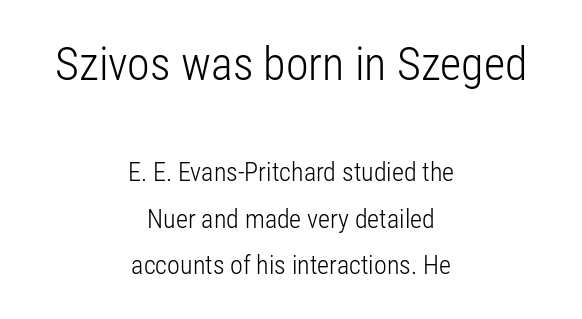
Q: Is the text bold? A: No.
Q: Is the text italic (slanted)? A: No, it is upright.
Q: Is the typeface a serif or a sans-serif typeface? A: Sans-serif.
Q: Is the text underlined? A: No.
Q: How is the paragraph aligned? A: Centered.
Q: Is the spacing between letters normal or unusually wide? A: Normal.
Q: Which block of text is set in a larger size, the first (top) or the second (bottom)? A: The first (top) one.
Q: Width (condensed, normal, or wide)? A: Condensed.
Q: Stroke contrast? A: Low.
Q: x-height? A: Medium.
Q: Monospaced? A: No.
